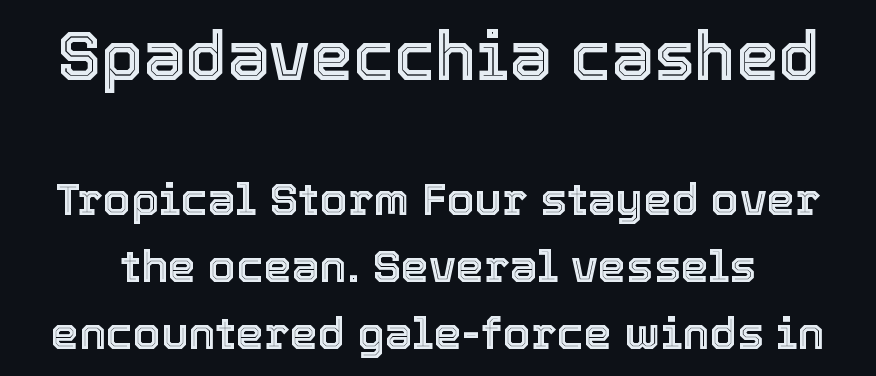
When letters stand straight like this, we call the style roman or upright. A typesetter would call this proportional, since set widths differ per character. Anything drawn beneath the words? Only blank space. Notice how descenders clear the ascenders below comfortably — that's standard leading. Standard letterfit; no display-style spreading of the glyphs. Here the first block reads like a headline and the second like body copy.
